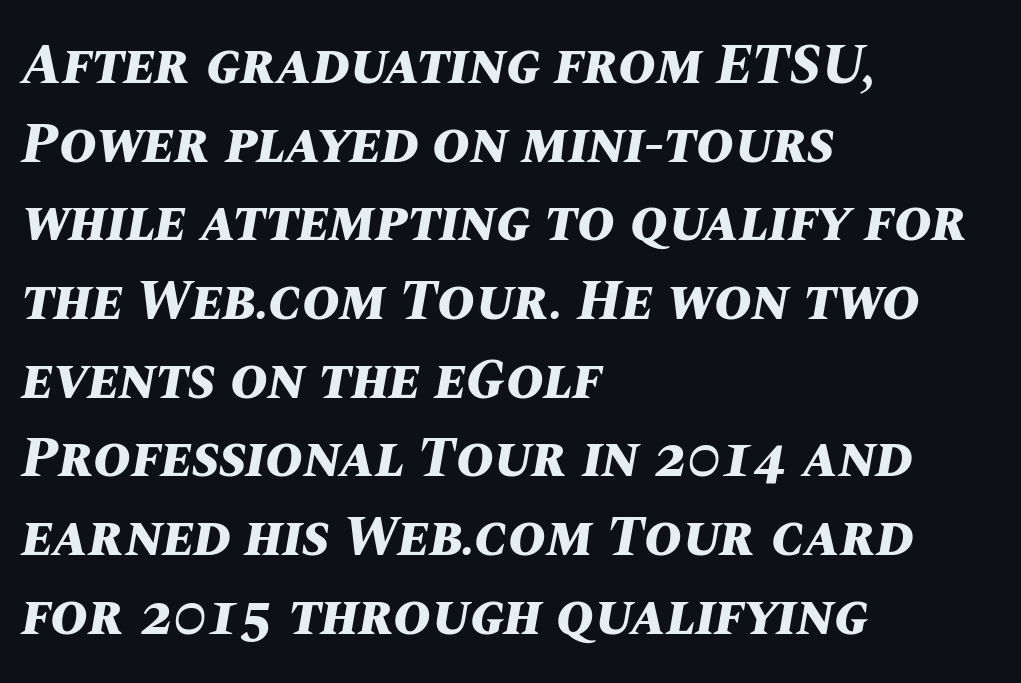
Q: Is the text bold? A: Yes.
Q: Is the text italic (slanted)? A: Yes, it leans right by about 10 degrees.
Q: Is the text underlined? A: No.
Q: How is the paragraph aligned? A: Left-aligned.
Q: Is the spacing between letters normal or unusually wide? A: Normal.
Q: Is the spacing between lines tight, normal or loose? A: Normal.
Q: Width (condensed, normal, or wide)? A: Normal.
Q: Stroke contrast? A: Medium.
Q: x-height? A: Large.
Q: Monospaced? A: No.
